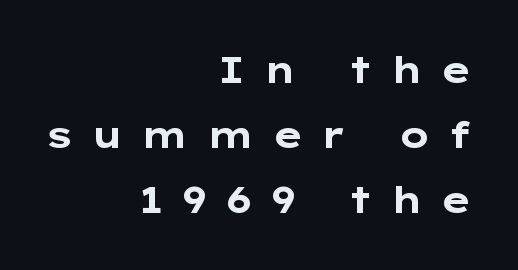
The strip under each line holds only bare page. Honestly, the letter spacing is so wide it's the main thing you notice. The strokes are fattened all the way to bold. This sample uses a sans-serif face. Characters remain perfectly vertical along every line. Layout note: lines flush right.
